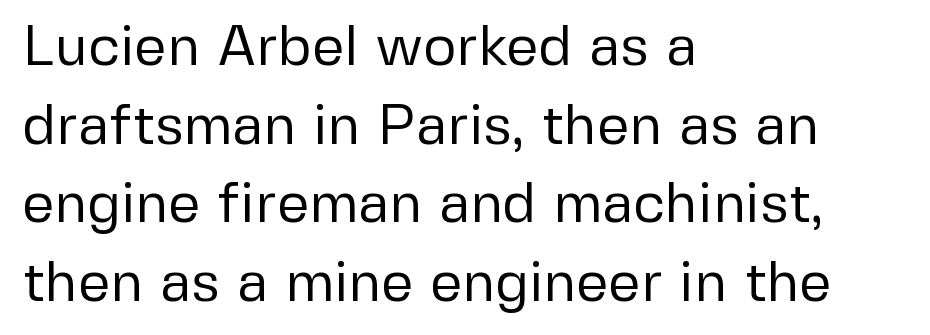
The image shows 57 px regular-weight sans-serif type, upright; set left-aligned, normal line spacing (1.38x), normal letter spacing, not underlined; low stroke contrast and a medium x-height.
